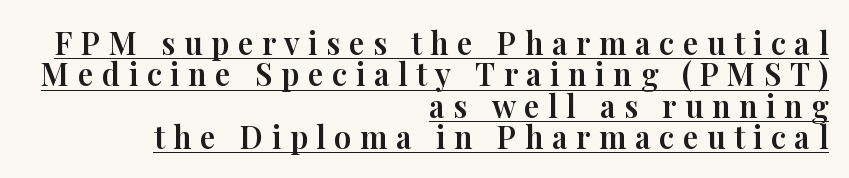
You could barely slide anything between these rows. This sample carries an underscore along the baseline area. The letters stand straight up with perfectly vertical stems. This sample uses a serif face. This rendering widens character spacing well past its baseline value.
